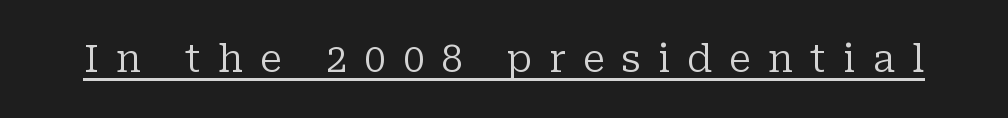
The image shows 38 px regular-weight serif type, upright; set unusually wide letter spacing (+0.45 em), underlined; low stroke contrast and a medium x-height.
